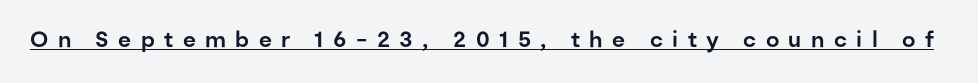
{"italic": "no", "underline": "yes", "letter_spacing": "wide", "letter_spacing_em": 0.43, "glyph_px": 22}
